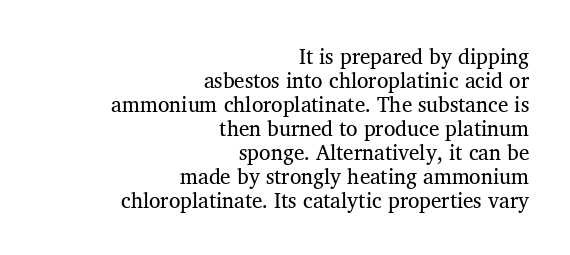
Q: Is the text bold? A: No.
Q: Is the text underlined? A: No.
Q: How is the paragraph aligned? A: Right-aligned.
Q: Is the spacing between letters normal or unusually wide? A: Normal.
Q: Is the spacing between lines tight, normal or loose? A: Tight.
